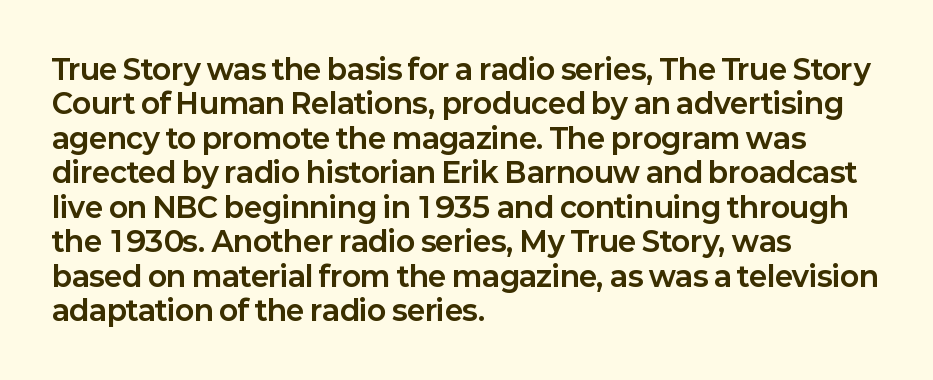
{"serif": "no", "italic": "no", "bold": "yes", "weight": "bold", "width": "normal", "stroke_contrast": "low", "x_height": "medium", "monospaced": "no", "underline": "no", "align": "left", "line_spacing_ratio": 1.23, "letter_spacing": "normal", "letter_spacing_em": 0.0, "glyph_px": 28}
